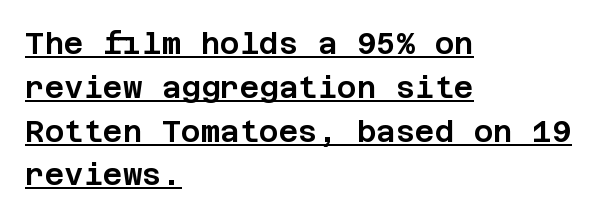
The type family on display is of the sans-serif kind. The passage shown has conventional tracking throughout. Do the letters lean? They stand straight. Honestly, the row spacing looks completely unremarkable. Caption: lettering with a line underneath.
